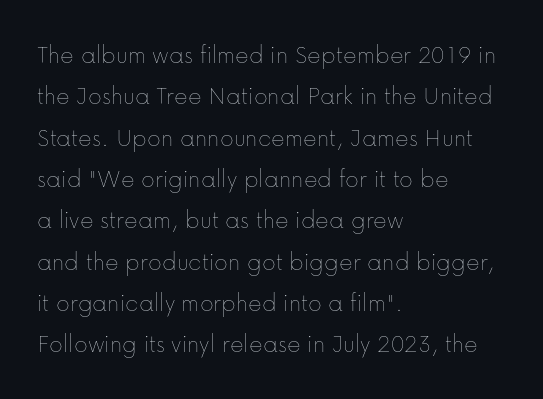
The image shows 26 px text type, upright; set left-aligned, normal line spacing (1.59x), normal letter spacing, not underlined.
